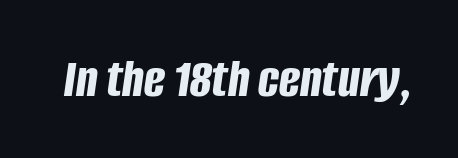
The image shows 56 px bold, condensed type, italic (leaning right); set normal letter spacing, not underlined; low stroke contrast and a large x-height.
